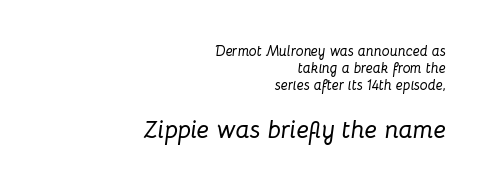
Q: Is the text italic (slanted)? A: Yes, it leans right by about 8 degrees.
Q: Is the text underlined? A: No.
Q: How is the paragraph aligned? A: Right-aligned.
Q: Is the spacing between letters normal or unusually wide? A: Normal.
Q: Which block of text is set in a larger size, the first (top) or the second (bottom)? A: The second (bottom) one.
